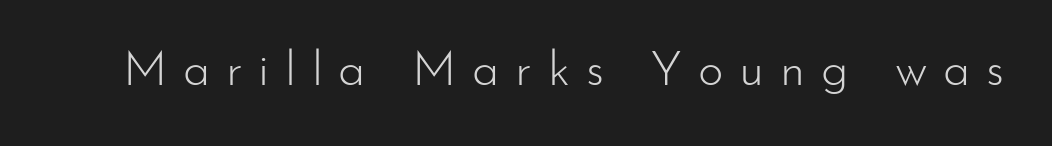
{"serif": "no", "italic": "no", "bold": "no", "weight": "light", "width": "normal", "stroke_contrast": "low", "x_height": "small", "monospaced": "no", "underline": "no", "letter_spacing": "wide", "letter_spacing_em": 0.32, "glyph_px": 49}
